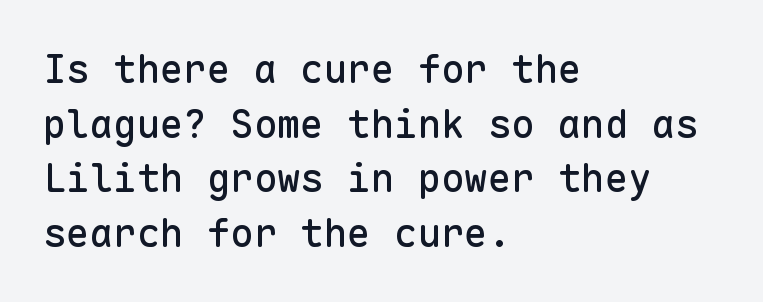
Q: Is the text italic (slanted)? A: No, it is upright.
Q: Is the typeface a serif or a sans-serif typeface? A: Sans-serif.
Q: Is the text underlined? A: No.
Q: How is the paragraph aligned? A: Left-aligned.
Q: Is the spacing between letters normal or unusually wide? A: Normal.
Q: Is the spacing between lines tight, normal or loose? A: Normal.
Q: Width (condensed, normal, or wide)? A: Normal.
Q: Stroke contrast? A: Low.
Q: x-height? A: Medium.
Q: Monospaced? A: Yes.
